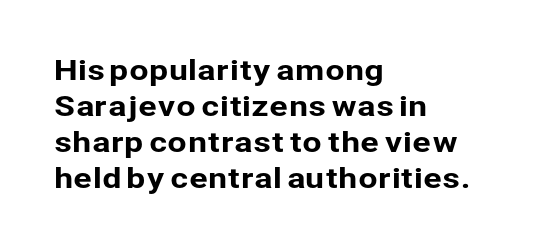
Nobody drew a line under any word here. Think of a printed novel: that variable character pitch is what you see here. Each line starts at the same left margin while the right side varies. What's the leading like? Ordinary, nothing unusual.
